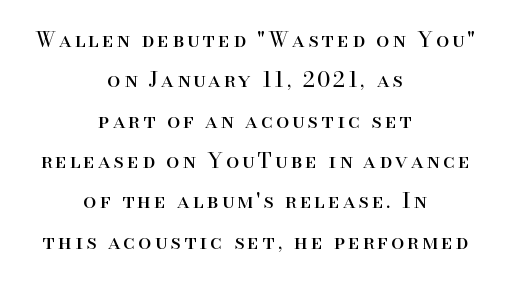
Reading down the column, the eye jumps a long way to each next line. Plain, unruled lines of type. The letters stand upright; this is a roman face. These lines stack symmetrically, like a column narrowing and widening about its center.
